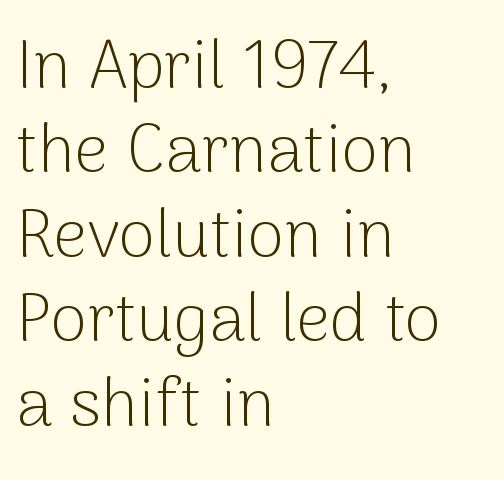
The image shows 67 px light sans-serif type, upright; set left-aligned, normal line spacing (1.26x), normal letter spacing, not underlined; low stroke contrast and a medium x-height.
